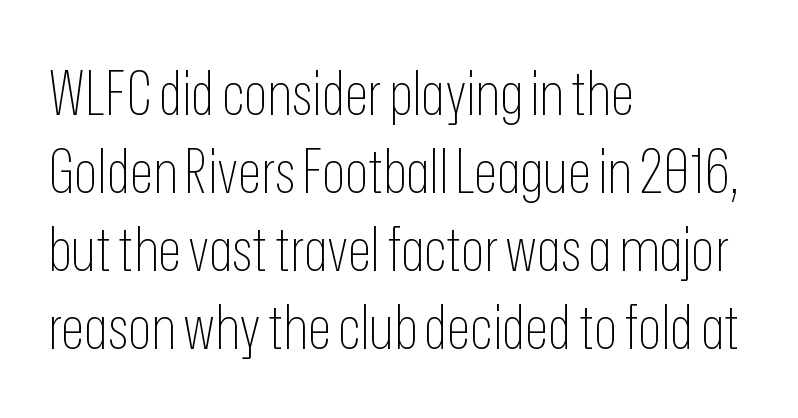
Q: Is the text bold? A: No.
Q: Is the text italic (slanted)? A: No, it is upright.
Q: Is the typeface a serif or a sans-serif typeface? A: Sans-serif.
Q: Is the text underlined? A: No.
Q: How is the paragraph aligned? A: Left-aligned.
Q: Is the spacing between letters normal or unusually wide? A: Normal.
Q: Is the spacing between lines tight, normal or loose? A: Normal.
Q: Width (condensed, normal, or wide)? A: Condensed.
Q: Stroke contrast? A: Low.
Q: x-height? A: Medium.
Q: Monospaced? A: No.
